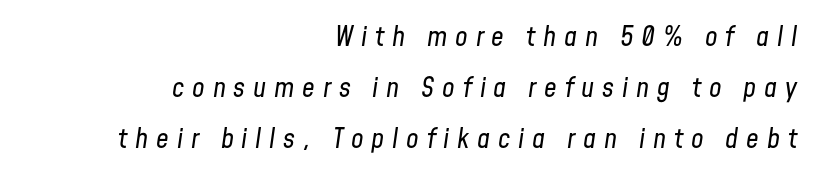
The specimen reads as italic at a glance. The passage shown has open, widely tracked lettering throughout. You could not count columns in this text — the font is proportionally spaced. The font sits on the lighter half of the weight spectrum, regular included.
